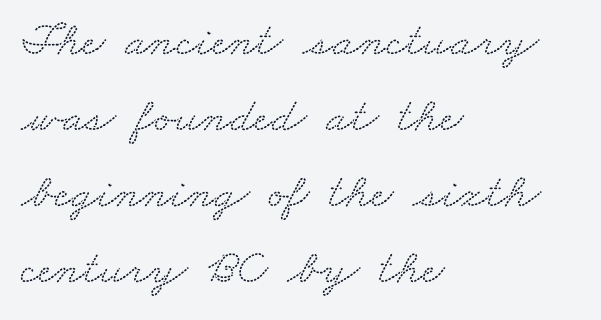
Q: Is the typeface a serif or a sans-serif typeface? A: Serif.
Q: Is the text underlined? A: No.
Q: How is the paragraph aligned? A: Left-aligned.
Q: Is the spacing between letters normal or unusually wide? A: Normal.
Q: Is the spacing between lines tight, normal or loose? A: Normal.
Q: Width (condensed, normal, or wide)? A: Wide.
Q: Stroke contrast? A: Low.
Q: x-height? A: Small.
Q: Monospaced? A: No.
